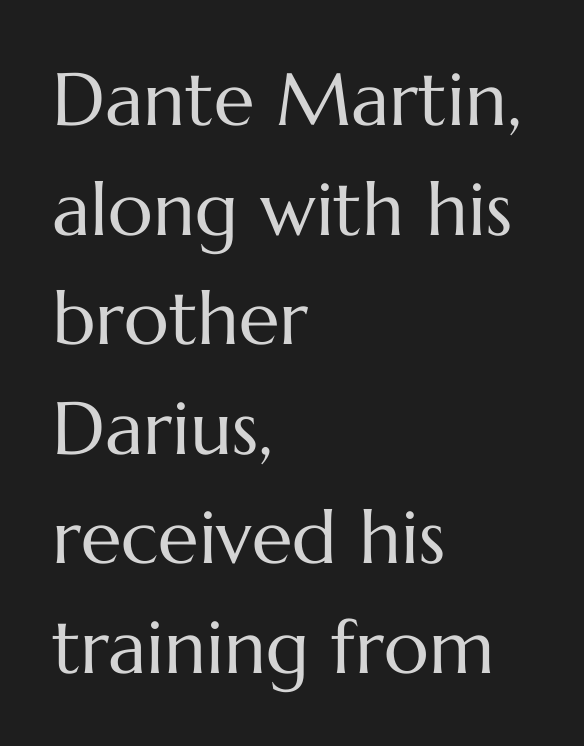
This sample uses an upright cut, with every glyph sitting square on the baseline. The letterforms sit at book weight or below. Caption: standard tracking, unaltered. Here the designer chose a conventional face with non-uniform glyph widths.
